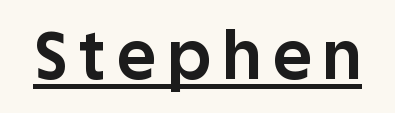
{"serif": "no", "italic": "no", "bold": "yes", "weight": "bold", "width": "normal", "stroke_contrast": "low", "x_height": "large", "monospaced": "no", "underline": "yes", "glyph_px": 66}
